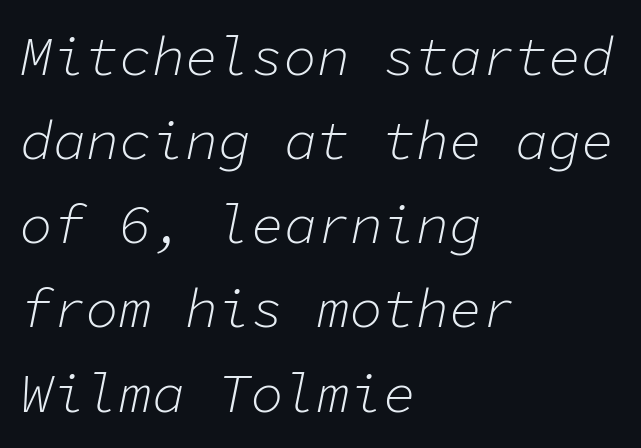
Slant detected: the letters are inclined. No extra ink here — the face is not bold. The lines sit at an ordinary, default distance from one another. Here the glyphs are tracked normally, forming tight word shapes. Here the designer chose a console-style face with uniform glyph widths.
